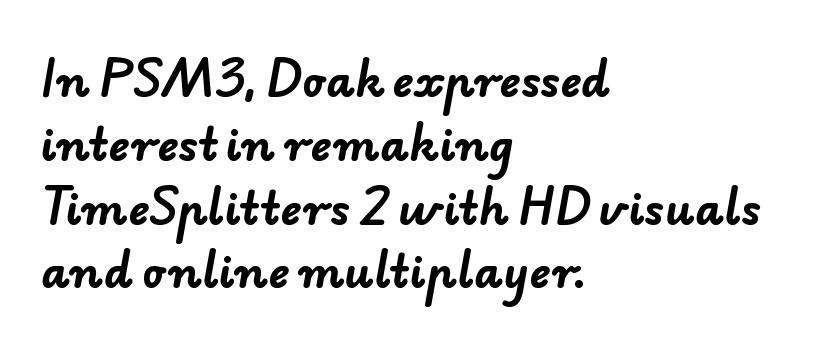
{"serif": "no", "bold": "yes", "weight": "bold", "width": "normal", "stroke_contrast": "low", "x_height": "small", "monospaced": "no", "underline": "no", "align": "left", "line_spacing": "normal", "line_spacing_ratio": 1.45, "letter_spacing": "normal", "letter_spacing_em": 0.0, "glyph_px": 44}
